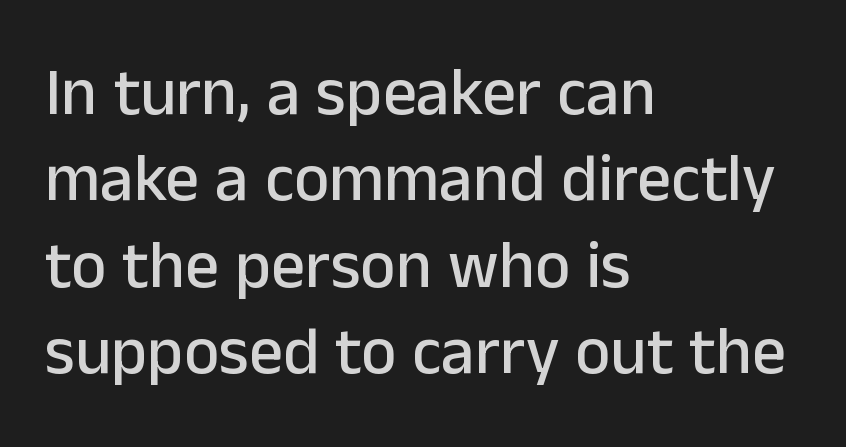
The image shows 67 px sans-serif type, upright; set left-aligned, normal line spacing (1.29x), normal letter spacing, not underlined; low stroke contrast and a medium x-height.
